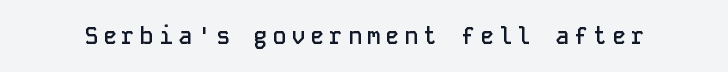
Q: Is the text bold? A: Semi-bold.
Q: Is the text italic (slanted)? A: No, it is upright.
Q: Is the text underlined? A: No.
Q: Is the spacing between letters normal or unusually wide? A: Unusually wide.
